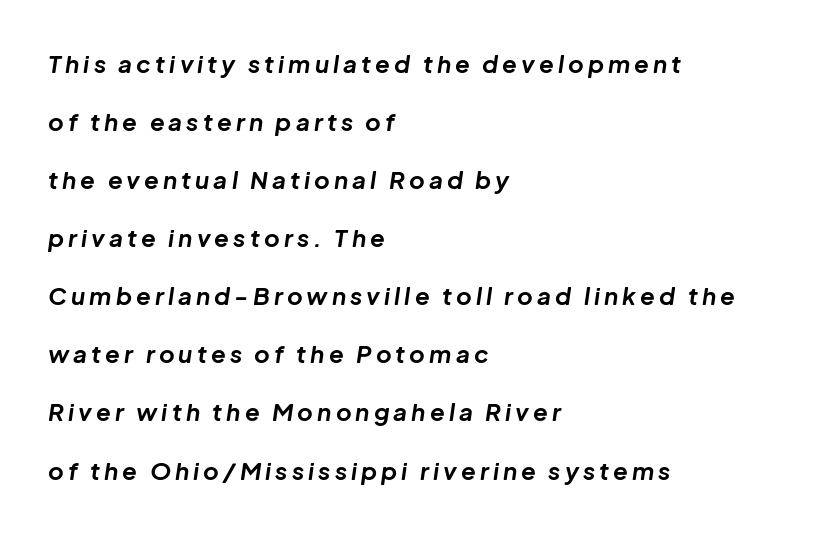
{"italic": "yes", "lean": "right", "slant_degrees": 8, "bold": "yes", "underline": "no", "align": "left", "line_spacing": "loose", "line_spacing_ratio": 2.42, "glyph_px": 24}
